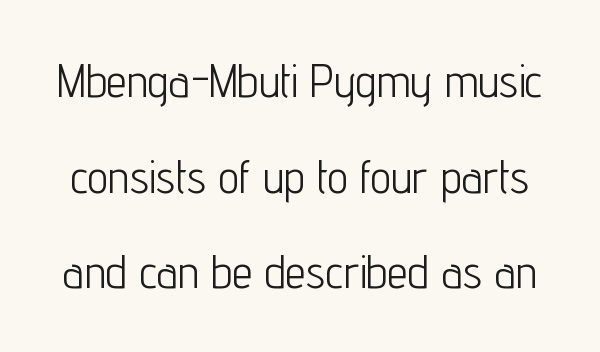
{"serif": "no", "italic": "no", "bold": "no", "weight": "light", "width": "condensed", "stroke_contrast": "low", "x_height": "medium", "monospaced": "no", "underline": "no", "line_spacing": "loose", "line_spacing_ratio": 2.08, "letter_spacing": "normal", "letter_spacing_em": 0.0, "glyph_px": 46}
